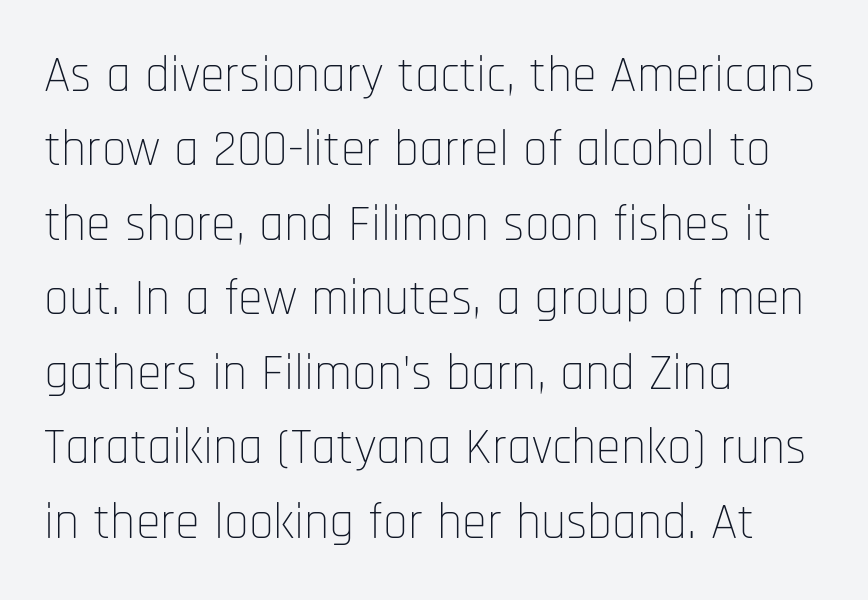
Q: Is the text bold? A: No.
Q: Is the text italic (slanted)? A: No, it is upright.
Q: Is the typeface a serif or a sans-serif typeface? A: Sans-serif.
Q: Is the text underlined? A: No.
Q: How is the paragraph aligned? A: Left-aligned.
Q: Is the spacing between letters normal or unusually wide? A: Normal.
Q: Is the spacing between lines tight, normal or loose? A: Normal.
Q: Width (condensed, normal, or wide)? A: Condensed.
Q: Stroke contrast? A: Low.
Q: x-height? A: Large.
Q: Monospaced? A: No.
